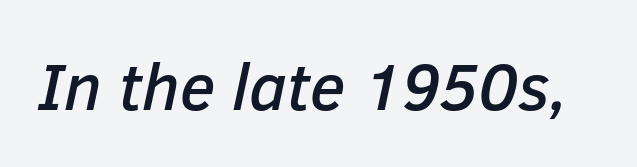
The image shows 66 px text type, italic (leaning right); set normal letter spacing, not underlined; low stroke contrast and a medium x-height.
